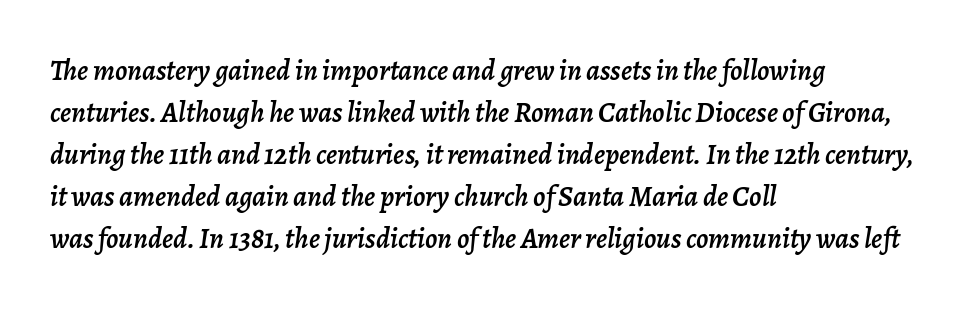
Beneath every word, the page is bare. Inter-character spacing is left at the font's built-in metrics. These lines stack with their left ends in a neat column. There's an unmistakable incline to the writing here.
